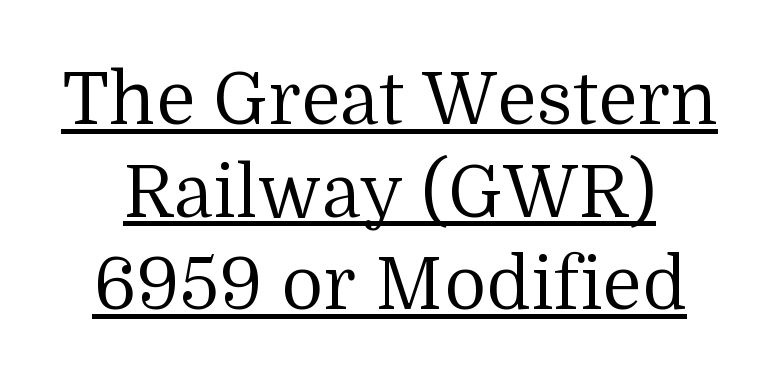
The image shows 73 px regular-weight serif type, upright; set normal line spacing (1.27x), normal letter spacing, underlined; medium stroke contrast and a medium x-height.
